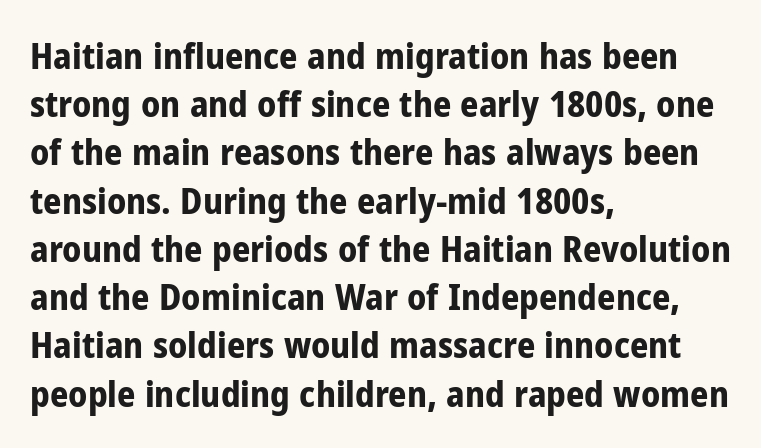
Q: Is the text bold? A: Yes.
Q: Is the text italic (slanted)? A: No, it is upright.
Q: Is the typeface a serif or a sans-serif typeface? A: Sans-serif.
Q: Is the text underlined? A: No.
Q: How is the paragraph aligned? A: Left-aligned.
Q: Is the spacing between letters normal or unusually wide? A: Normal.
Q: Is the spacing between lines tight, normal or loose? A: Normal.
Q: Width (condensed, normal, or wide)? A: Condensed.
Q: Stroke contrast? A: Low.
Q: x-height? A: Medium.
Q: Monospaced? A: No.
